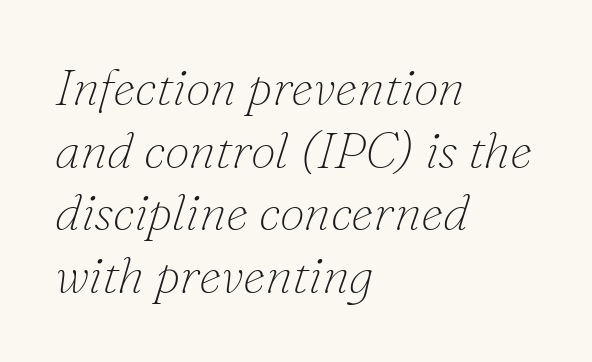
Q: Is the text bold? A: No.
Q: Is the text italic (slanted)? A: Yes, it leans right by about 16 degrees.
Q: Is the typeface a serif or a sans-serif typeface? A: Serif.
Q: Is the text underlined? A: No.
Q: How is the paragraph aligned? A: Left-aligned.
Q: Is the spacing between letters normal or unusually wide? A: Normal.
Q: Width (condensed, normal, or wide)? A: Normal.
Q: Stroke contrast? A: Low.
Q: x-height? A: Small.
Q: Monospaced? A: No.
